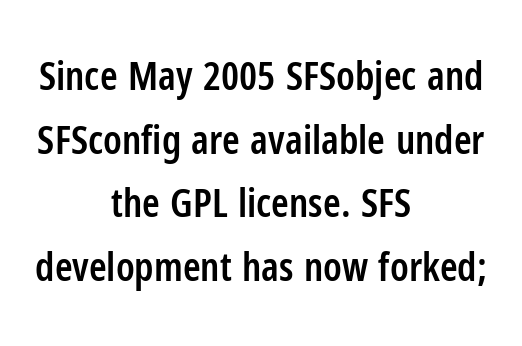
Posture: vertical. Think of a printed novel: that variable character pitch is what you see here. Teacher's note: observe the equal gaps on both sides — that is centered alignment. What's the leading like? Ordinary, nothing unusual. A typesetter would label this face a sans. Plain, unruled lines of type.
